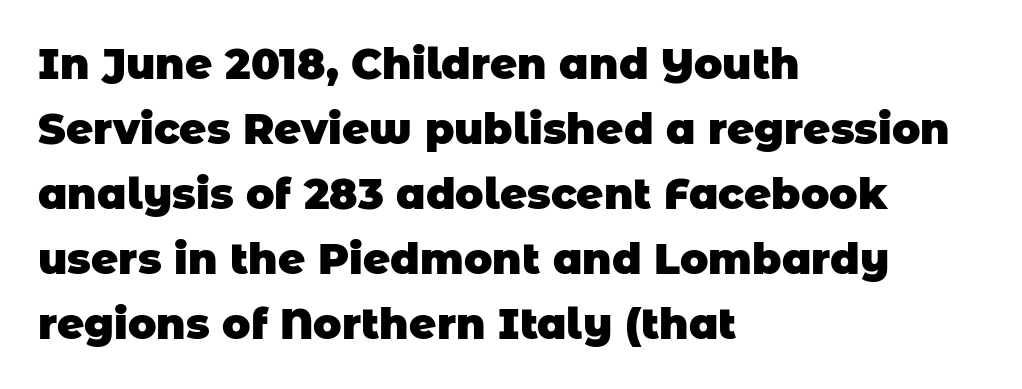
The passage shown is typed in a proportional face where columns would drift. Students, this is bold: see how much ink each stroke carries. The rendering anchors every line to the left-hand side. Regarding serifs, this sample does without them.
